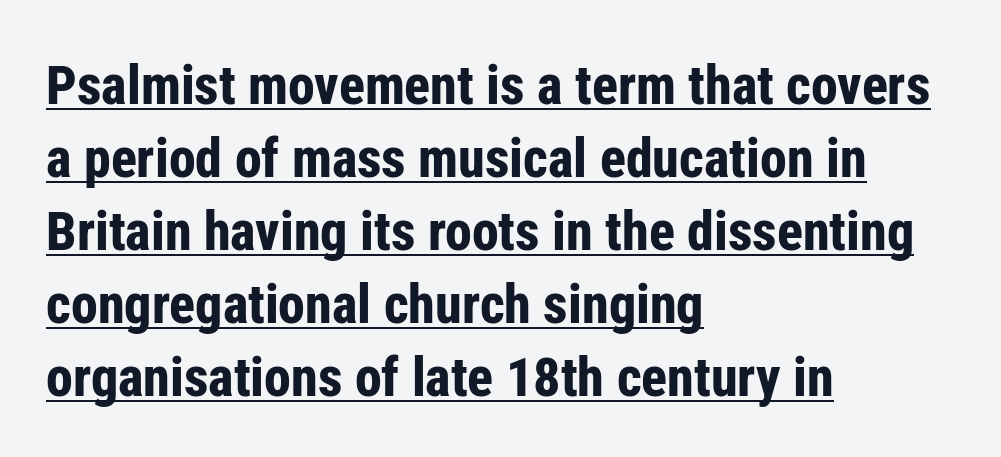
Look at the bottom of the vertical strokes: they stop flat, with no serifs. A student would call this left alignment; a typographer would say flush left, rag right. Compared with an ordinary text face, these strokes are far heavier — a full bold. Vertically, the passage feels balanced, rows spaced as you'd expect.
